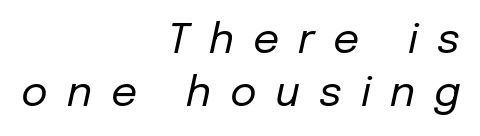
Leading matches the norm, producing a regular column. A flush-right, rag-left setting is used for this passage. Character widths vary here, with narrow letters taking less room than wide ones. Every character sits at an angle, as italics do. The horizontal fit of the characters is loose and conspicuously gappy.
